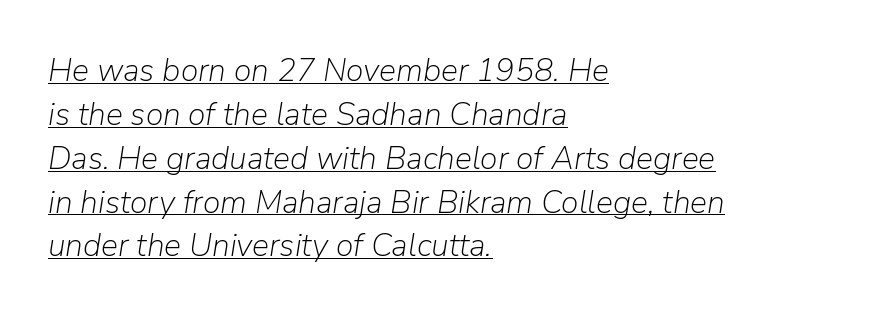
The image shows 32 px light type, italic (leaning right); set left-aligned, normal line spacing (1.37x), normal letter spacing, underlined; low stroke contrast and a medium x-height.
